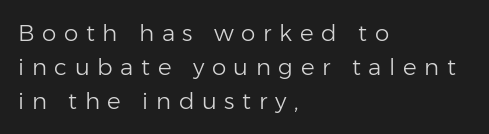
{"italic": "no", "bold": "no", "underline": "no", "align": "left", "line_spacing": "normal", "line_spacing_ratio": 1.48, "letter_spacing": "wide", "letter_spacing_em": 0.33, "glyph_px": 23}
